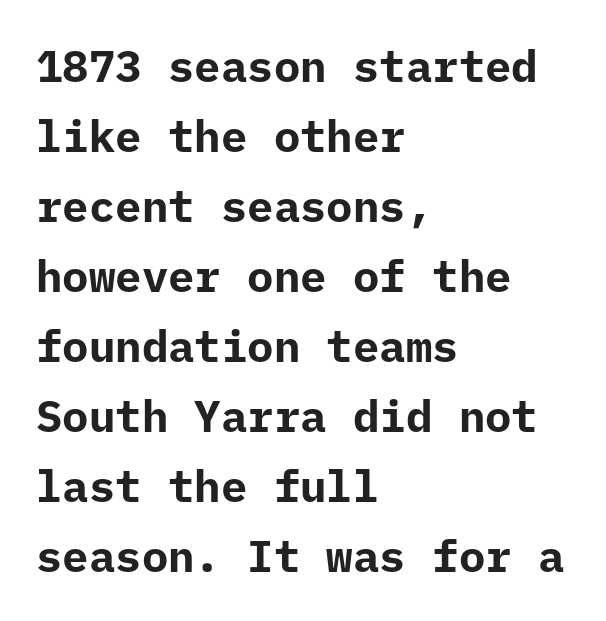
Q: Is the text bold? A: Yes.
Q: Is the text italic (slanted)? A: No, it is upright.
Q: Is the typeface a serif or a sans-serif typeface? A: Sans-serif.
Q: Is the text underlined? A: No.
Q: How is the paragraph aligned? A: Left-aligned.
Q: Is the spacing between letters normal or unusually wide? A: Normal.
Q: Is the spacing between lines tight, normal or loose? A: Normal.
Q: Width (condensed, normal, or wide)? A: Normal.
Q: Stroke contrast? A: Low.
Q: x-height? A: Medium.
Q: Monospaced? A: Yes.
